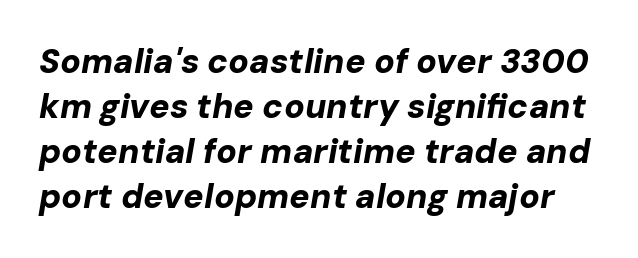
{"italic": "yes", "lean": "right", "slant_degrees": 10, "bold": "yes", "weight": "bold", "width": "normal", "stroke_contrast": "low", "x_height": "medium", "monospaced": "no", "underline": "no", "line_spacing": "normal", "line_spacing_ratio": 1.32, "letter_spacing": "normal", "letter_spacing_em": 0.0, "glyph_px": 34}
